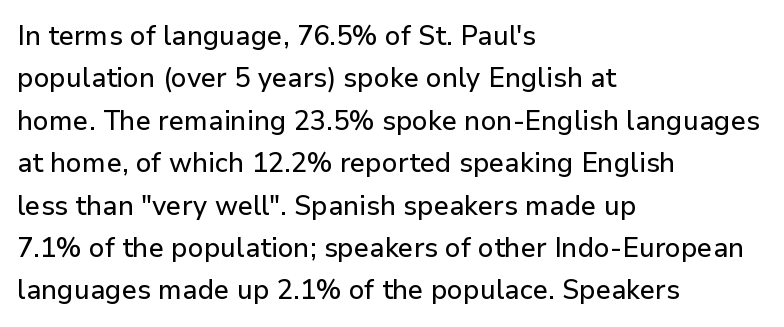
Successive baselines arrive at the customary interval. Tall strokes in this sample are plumb rather than angled. Where is the straight margin? On the left. Lines of text with bare space underneath. Each word holds together tightly as a unit, with standard inter-letter gaps.
